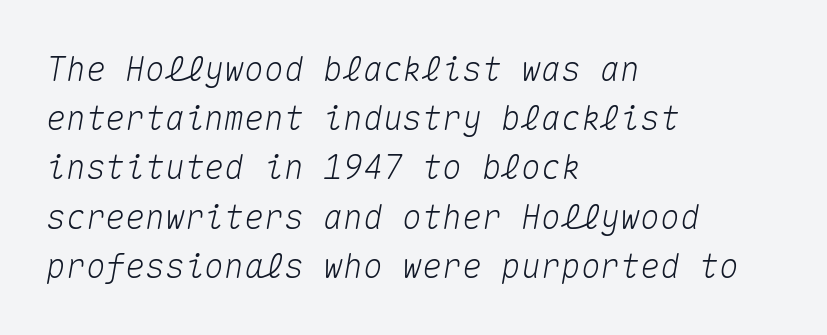
{"italic": "yes", "lean": "right", "slant_degrees": 10, "width": "normal", "stroke_contrast": "medium", "x_height": "medium", "monospaced": "yes", "underline": "no", "align": "left", "line_spacing": "normal", "line_spacing_ratio": 1.49, "letter_spacing": "normal", "letter_spacing_em": 0.0, "glyph_px": 33}
